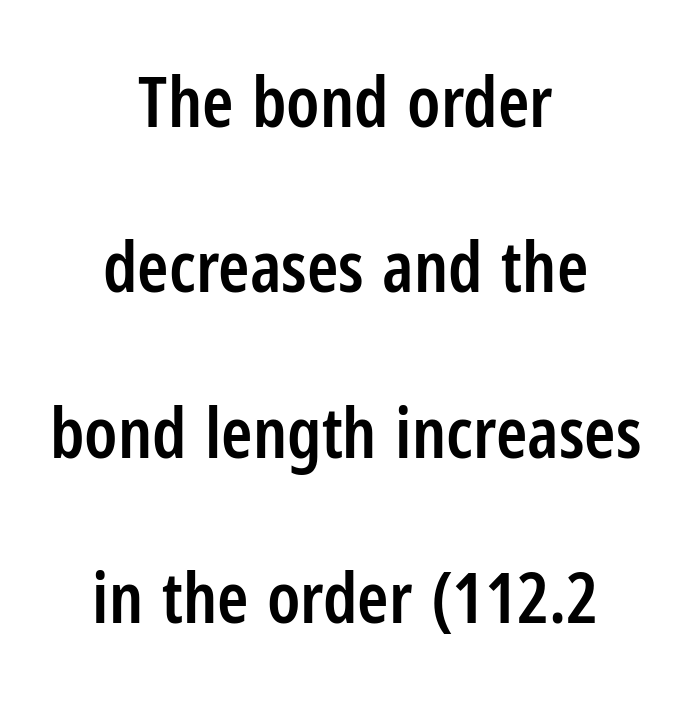
{"serif": "no", "italic": "no", "bold": "semi", "weight": "semibold", "width": "condensed", "stroke_contrast": "low", "x_height": "medium", "monospaced": "no", "underline": "no", "align": "center", "line_spacing": "loose", "line_spacing_ratio": 2.33, "letter_spacing": "normal", "letter_spacing_em": 0.0, "glyph_px": 71}
